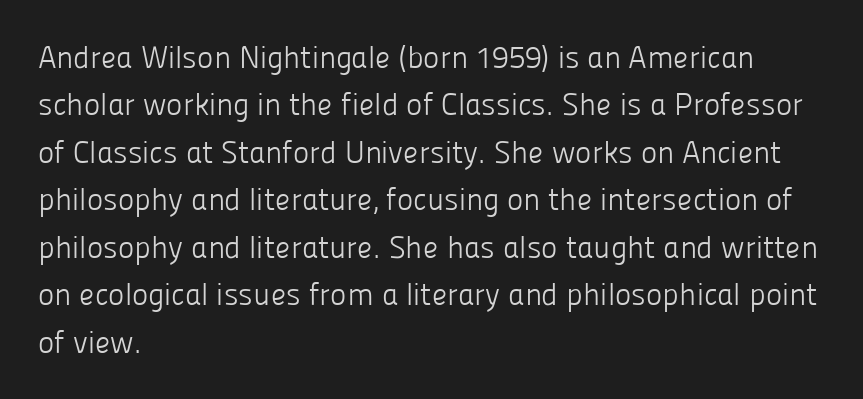
Q: Is the text bold? A: No.
Q: Is the text italic (slanted)? A: No, it is upright.
Q: Is the typeface a serif or a sans-serif typeface? A: Sans-serif.
Q: Is the text underlined? A: No.
Q: How is the paragraph aligned? A: Left-aligned.
Q: Is the spacing between letters normal or unusually wide? A: Normal.
Q: Is the spacing between lines tight, normal or loose? A: Normal.
Q: Width (condensed, normal, or wide)? A: Normal.
Q: Stroke contrast? A: Low.
Q: x-height? A: Medium.
Q: Monospaced? A: No.
